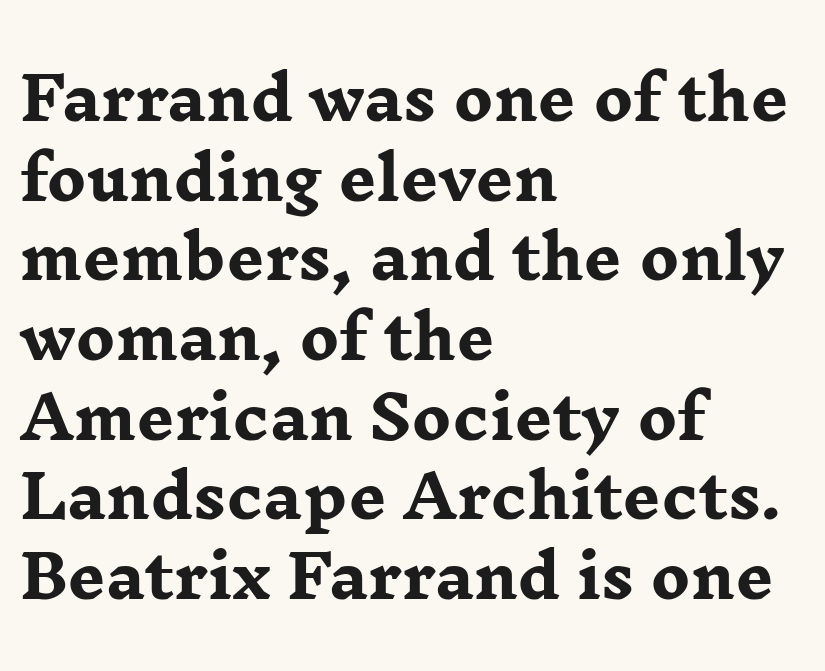
The image shows 59 px heavy, wide serif type, upright; set left-aligned, normal line spacing (1.35x), normal letter spacing, not underlined; low stroke contrast and a medium x-height.
